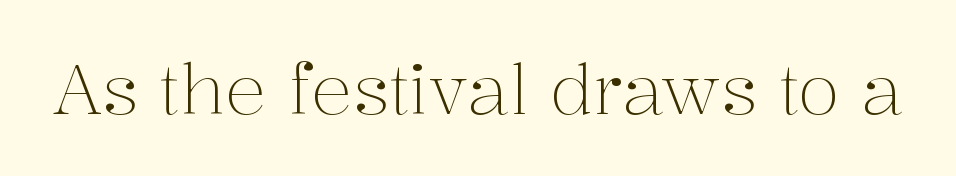
Regarding serifs, this sample has them. Note the varied advance widths — an 'i' is clearly narrower than an 'm'. Counters stay open thanks to moderate or lighter strokes. Each word holds together tightly as a unit, with standard inter-letter gaps. When letters stand straight like this, we call the style roman or upright. Glance below the letters and you will spot only blank space.
